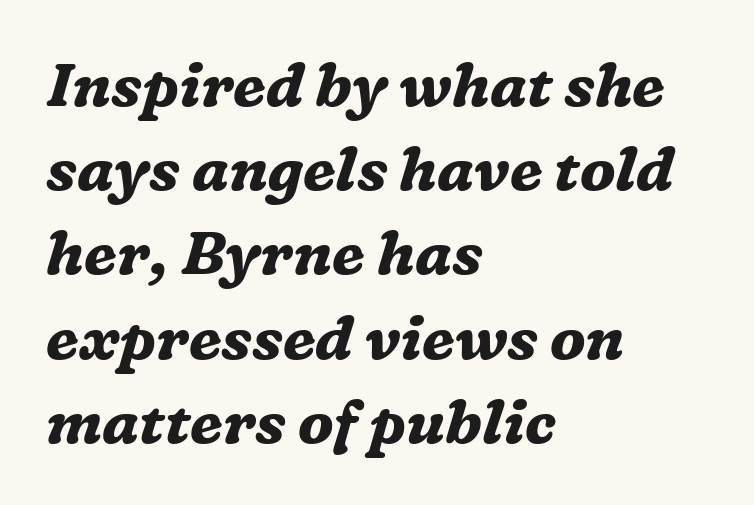
Q: Is the text bold? A: Yes.
Q: Is the text italic (slanted)? A: Yes, it leans right by about 16 degrees.
Q: Is the typeface a serif or a sans-serif typeface? A: Serif.
Q: Is the text underlined? A: No.
Q: How is the paragraph aligned? A: Left-aligned.
Q: Is the spacing between letters normal or unusually wide? A: Normal.
Q: Is the spacing between lines tight, normal or loose? A: Normal.
Q: Width (condensed, normal, or wide)? A: Normal.
Q: Stroke contrast? A: Medium.
Q: x-height? A: Medium.
Q: Monospaced? A: No.
